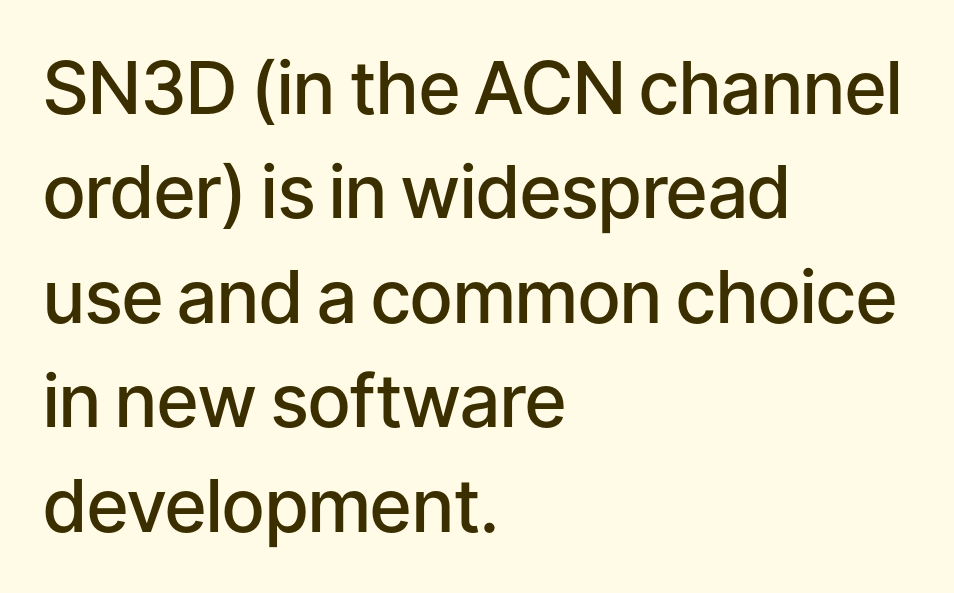
The face used here is a sans, in the tradition of grotesques and geometrics. The font's upright variant was chosen for this text. These lines carry some extra weight — a demibold, not a full bold. Each row of text sits above clean, open space.
